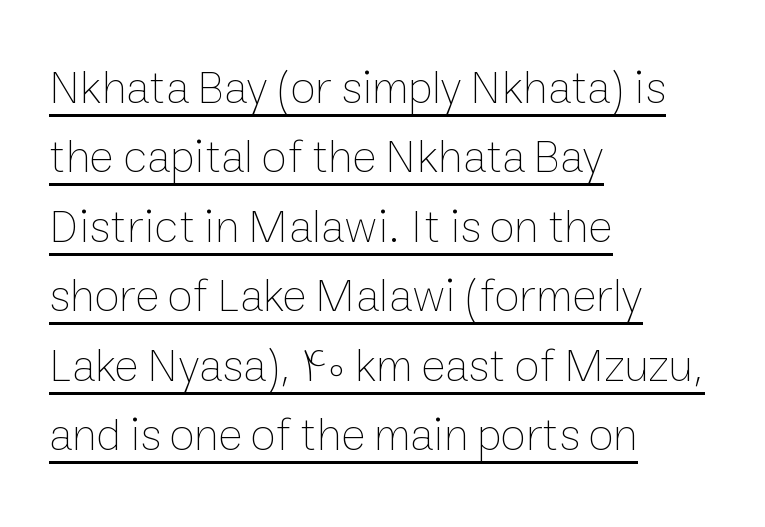
Q: Is the text bold? A: No.
Q: Is the text italic (slanted)? A: No, it is upright.
Q: Is the text underlined? A: Yes.
Q: How is the paragraph aligned? A: Left-aligned.
Q: Is the spacing between letters normal or unusually wide? A: Normal.
Q: Is the spacing between lines tight, normal or loose? A: Normal.
Q: Width (condensed, normal, or wide)? A: Normal.
Q: Stroke contrast? A: Low.
Q: x-height? A: Medium.
Q: Monospaced? A: No.
